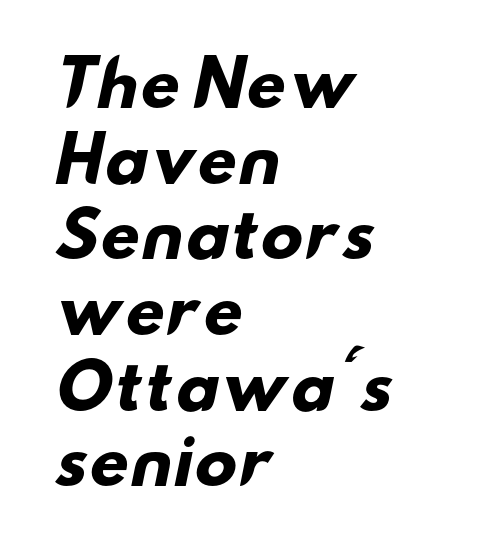
The zone under the glyphs is completely vacant. You could not count columns in this text — the font is proportionally spaced. Weight: bold. Nothing sits at the stroke ends, so this counts as sans-serif.
